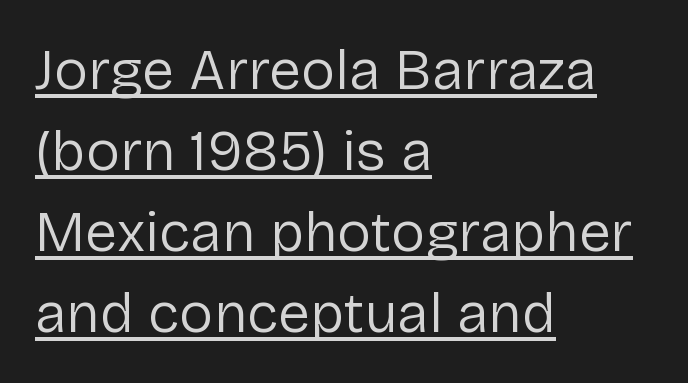
Standard letterfit; no display-style spreading of the glyphs. Which margin do the lines hug? The left one — the right edge is uneven. Varying glyph widths throughout — classic text-font behaviour. Is there any slant? The stems are plumb. Underlining? Definitely there.
